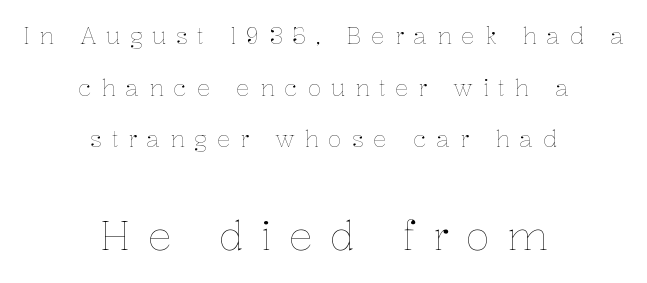
{"italic": "no", "bold": "no", "weight": "thin", "width": "normal", "stroke_contrast": "low", "x_height": "medium", "monospaced": "no", "underline": "no", "align": "center", "line_spacing": "loose", "line_spacing_ratio": 2.25, "letter_spacing": "wide", "letter_spacing_em": 0.41, "larger_block": "second", "size_ratio": 1.78, "glyph_px": 41}
